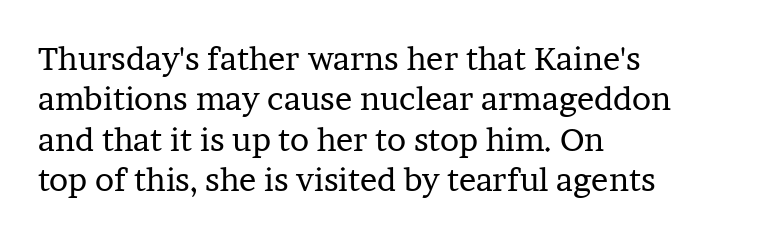
Q: Is the text bold? A: No.
Q: Is the text italic (slanted)? A: No, it is upright.
Q: Is the typeface a serif or a sans-serif typeface? A: Serif.
Q: Is the text underlined? A: No.
Q: How is the paragraph aligned? A: Left-aligned.
Q: Is the spacing between letters normal or unusually wide? A: Normal.
Q: Is the spacing between lines tight, normal or loose? A: Normal.
Q: Width (condensed, normal, or wide)? A: Normal.
Q: Stroke contrast? A: Low.
Q: x-height? A: Medium.
Q: Monospaced? A: No.
